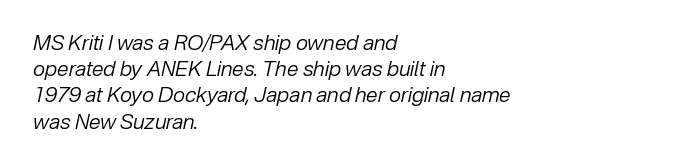
Default kerning and tracking; the words read as compact shapes. The letters are slanted; this is an italic face. Leading: standard. Honestly, there is no underline to notice here at all.
